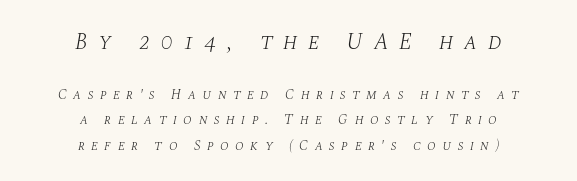
The image shows 23 px text type, italic (leaning right); set centered, line spacing 1.81x, unusually wide letter spacing (+0.46 em), not underlined; the first (top) block is 1.64x larger.
